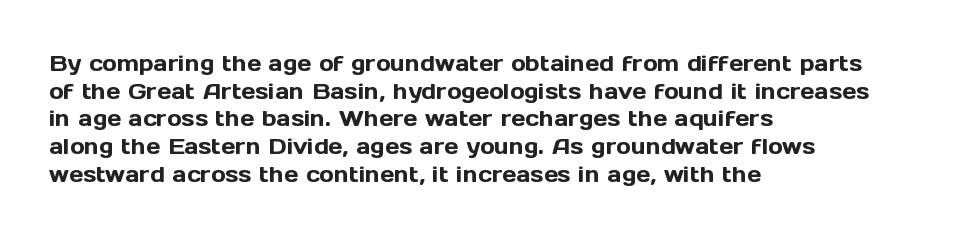
{"italic": "no", "underline": "no", "align": "left", "line_spacing": "normal", "line_spacing_ratio": 1.26, "letter_spacing": "normal", "letter_spacing_em": 0.0, "glyph_px": 22}
